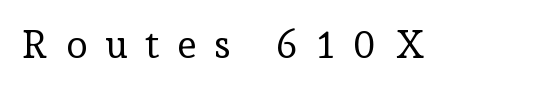
Q: Is the text bold? A: No.
Q: Is the text italic (slanted)? A: No, it is upright.
Q: Is the typeface a serif or a sans-serif typeface? A: Serif.
Q: Is the text underlined? A: No.
Q: Is the spacing between letters normal or unusually wide? A: Unusually wide.
Q: Width (condensed, normal, or wide)? A: Normal.
Q: Stroke contrast? A: Low.
Q: x-height? A: Medium.
Q: Monospaced? A: No.
